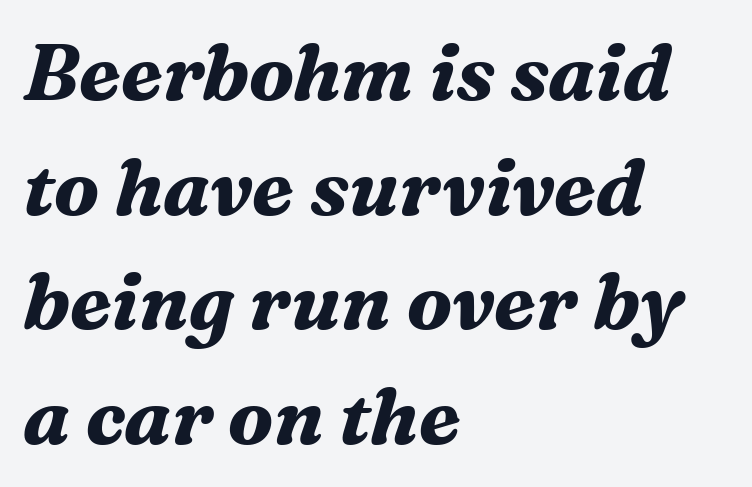
The image shows 78 px bold serif type, italic (leaning right); set left-aligned, normal line spacing (1.47x), normal letter spacing, not underlined; medium stroke contrast and a medium x-height.
